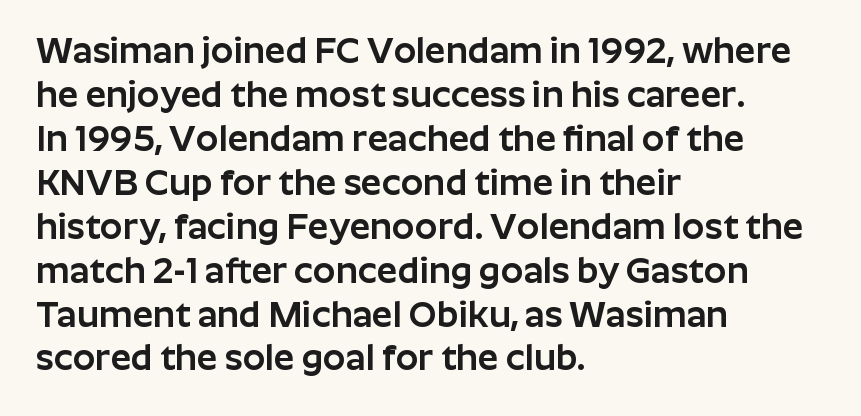
The image shows 36 px sans-serif type, upright; set left-aligned, line spacing 1.22x, normal letter spacing, not underlined; low stroke contrast and a medium x-height.
